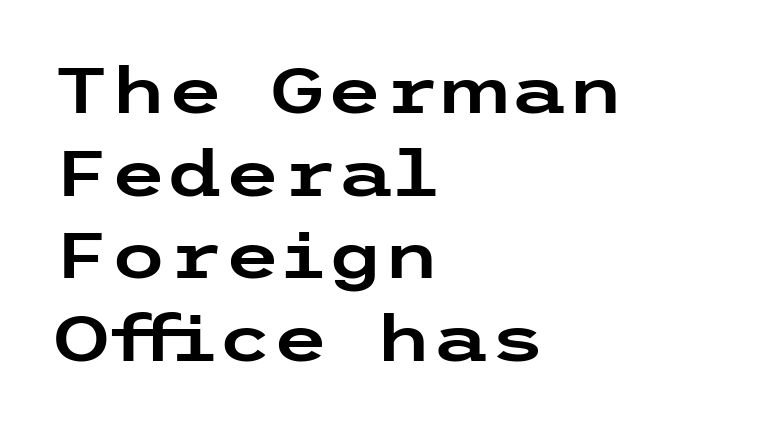
The image shows 65 px wide sans-serif type, upright; set left-aligned, normal line spacing (1.27x), normal letter spacing, not underlined; low stroke contrast and a medium x-height.
